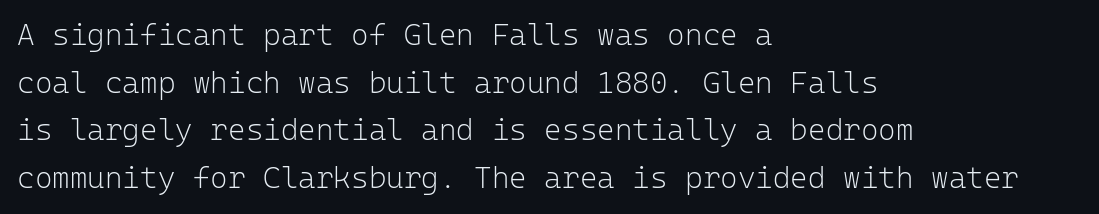
Q: Is the text bold? A: No.
Q: Is the text italic (slanted)? A: No, it is upright.
Q: Is the typeface a serif or a sans-serif typeface? A: Sans-serif.
Q: Is the text underlined? A: No.
Q: How is the paragraph aligned? A: Left-aligned.
Q: Is the spacing between letters normal or unusually wide? A: Normal.
Q: Is the spacing between lines tight, normal or loose? A: Normal.
Q: Width (condensed, normal, or wide)? A: Normal.
Q: Stroke contrast? A: Low.
Q: x-height? A: Medium.
Q: Monospaced? A: Yes.
